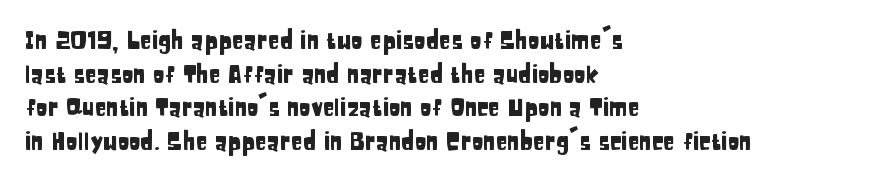
Q: Is the text italic (slanted)? A: No, it is upright.
Q: Is the text underlined? A: No.
Q: How is the paragraph aligned? A: Left-aligned.
Q: Is the spacing between letters normal or unusually wide? A: Normal.
Q: Is the spacing between lines tight, normal or loose? A: Normal.
